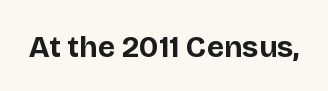
Q: Is the text bold? A: Yes.
Q: Is the text italic (slanted)? A: No, it is upright.
Q: Is the typeface a serif or a sans-serif typeface? A: Sans-serif.
Q: Is the text underlined? A: No.
Q: Is the spacing between letters normal or unusually wide? A: Normal.
Q: Width (condensed, normal, or wide)? A: Normal.
Q: Stroke contrast? A: Low.
Q: x-height? A: Large.
Q: Monospaced? A: No.
